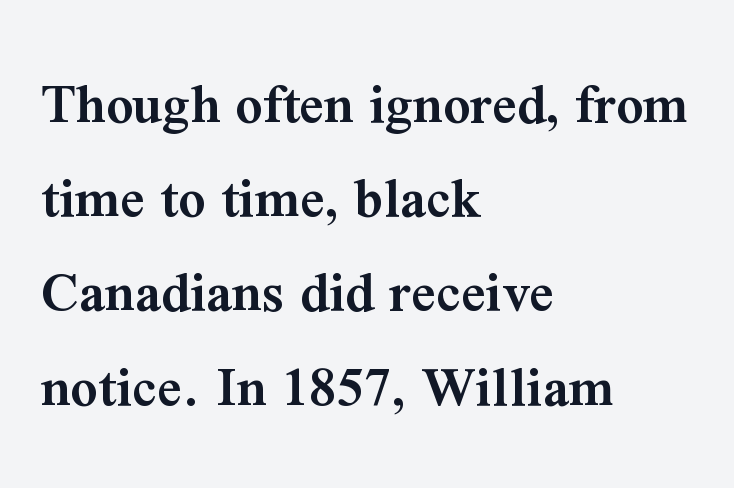
Q: Is the text bold? A: Semi-bold.
Q: Is the text italic (slanted)? A: No, it is upright.
Q: Is the typeface a serif or a sans-serif typeface? A: Serif.
Q: Is the text underlined? A: No.
Q: How is the paragraph aligned? A: Left-aligned.
Q: Is the spacing between letters normal or unusually wide? A: Normal.
Q: Is the spacing between lines tight, normal or loose? A: Normal.
Q: Width (condensed, normal, or wide)? A: Normal.
Q: Stroke contrast? A: Medium.
Q: x-height? A: Medium.
Q: Monospaced? A: No.
